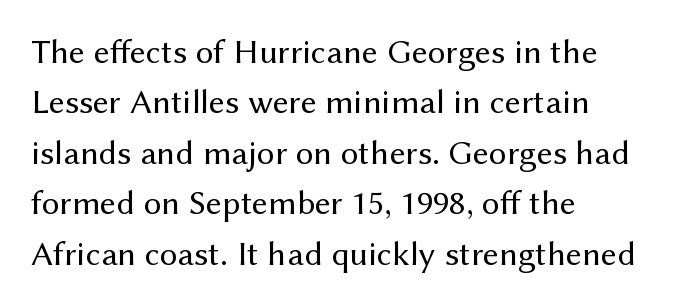
Here the glyphs are tracked normally, forming tight word shapes. Check the space under the baseline: it is left empty. Is the type heavy? It reads as light-to-regular instead. A sans-serif font was chosen for this passage.
